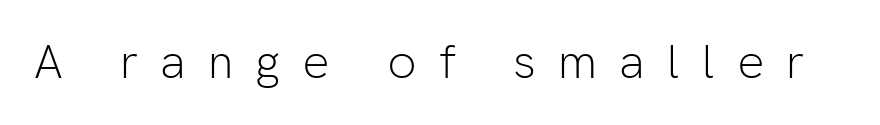
Q: Is the text bold? A: No.
Q: Is the text italic (slanted)? A: No, it is upright.
Q: Is the typeface a serif or a sans-serif typeface? A: Sans-serif.
Q: Is the text underlined? A: No.
Q: Is the spacing between letters normal or unusually wide? A: Unusually wide.
Q: Width (condensed, normal, or wide)? A: Normal.
Q: Stroke contrast? A: Low.
Q: x-height? A: Medium.
Q: Monospaced? A: No.
